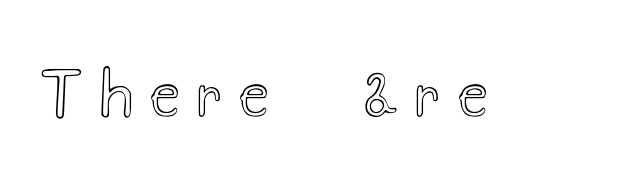
The passage shown is typed in a proportional face where columns would drift. The lettering stays uniformly vertical, giving the passage a roman look. Underline: absent. Students, note that the glyphs here are deliberately spaced far apart.
